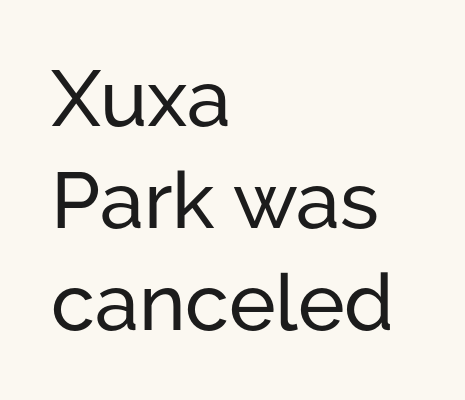
Q: Is the text italic (slanted)? A: No, it is upright.
Q: Is the typeface a serif or a sans-serif typeface? A: Sans-serif.
Q: Is the text underlined? A: No.
Q: How is the paragraph aligned? A: Left-aligned.
Q: Is the spacing between letters normal or unusually wide? A: Normal.
Q: Is the spacing between lines tight, normal or loose? A: Normal.
Q: Width (condensed, normal, or wide)? A: Normal.
Q: Stroke contrast? A: Low.
Q: x-height? A: Medium.
Q: Monospaced? A: No.
